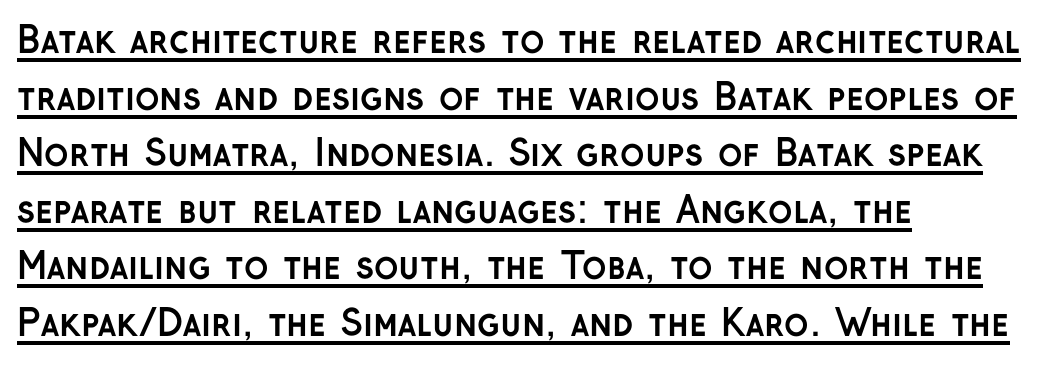
Left-aligned paragraph, ragged on the right. The string is rendered with underlining switched on. Spacing between characters is what you'd get straight out of the box. Quick note: not italic, upright.
